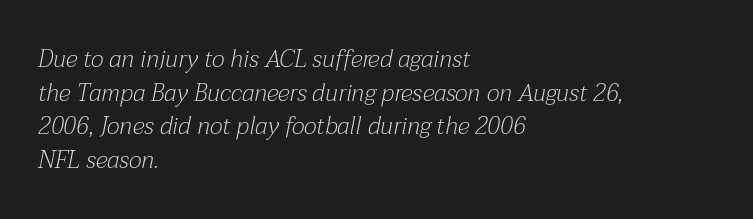
Q: Is the text bold? A: No.
Q: Is the text italic (slanted)? A: Yes, it leans right by about 12 degrees.
Q: Is the text underlined? A: No.
Q: How is the paragraph aligned? A: Left-aligned.
Q: Is the spacing between letters normal or unusually wide? A: Normal.
Q: Is the spacing between lines tight, normal or loose? A: Normal.
